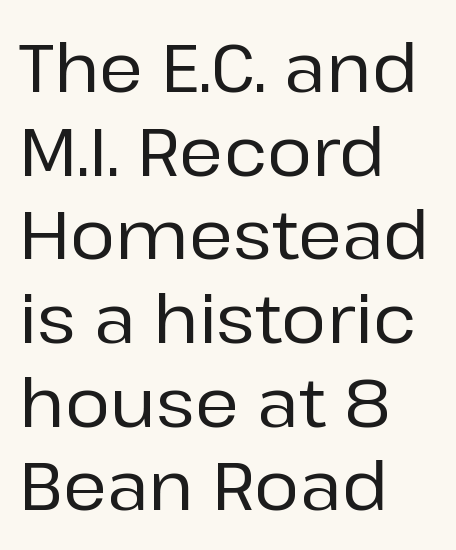
The image shows 68 px sans-serif type, upright; set left-aligned, line spacing 1.23x, normal letter spacing, not underlined; low stroke contrast and a medium x-height.
